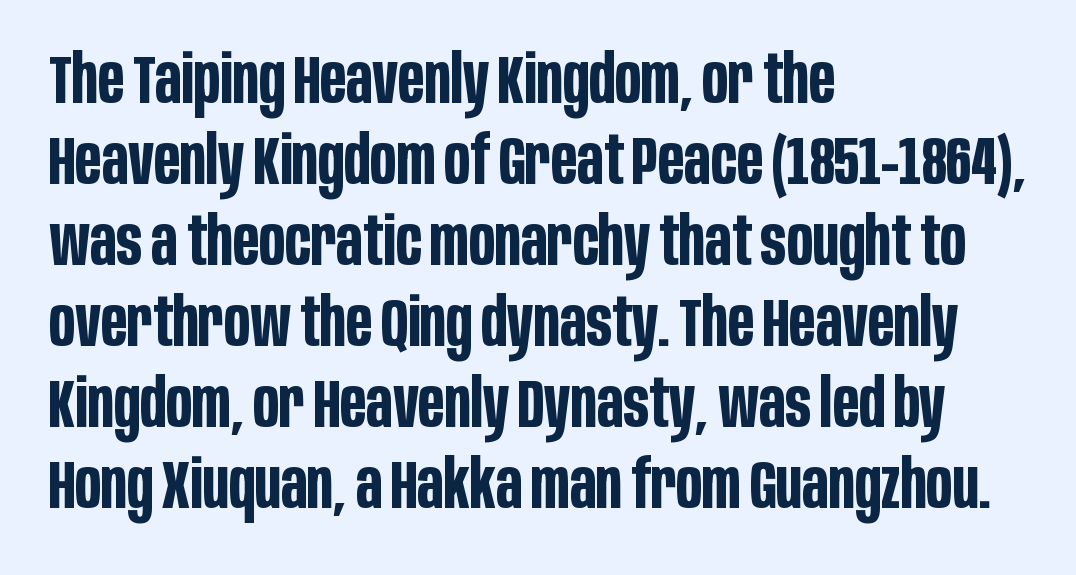
{"serif": "no", "italic": "no", "bold": "yes", "weight": "bold", "width": "condensed", "stroke_contrast": "low", "x_height": "large", "monospaced": "no", "underline": "no", "align": "left", "line_spacing_ratio": 1.21, "letter_spacing": "normal", "letter_spacing_em": 0.0, "glyph_px": 67}
